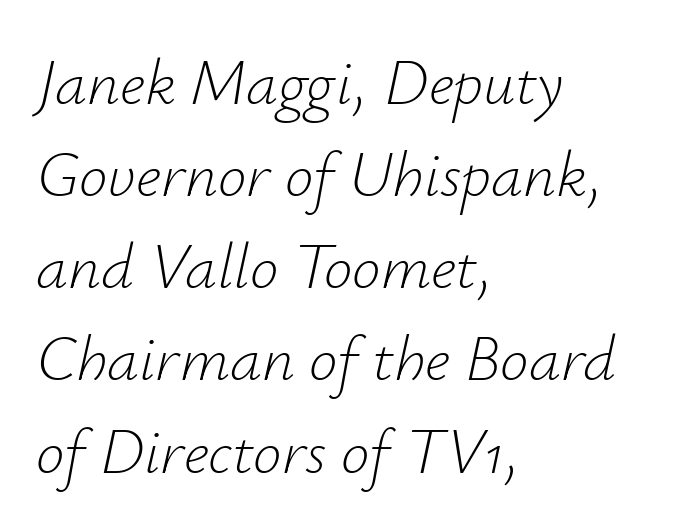
Glyph-to-glyph distance matches everyday printed text. The cut favours lightness, reaching ordinary text weight at its darkest. Layout note: lines flush left. Summary of vertical rhythm: regular, with standard interline spacing. A typesetter would call this proportional, since set widths differ per character.
